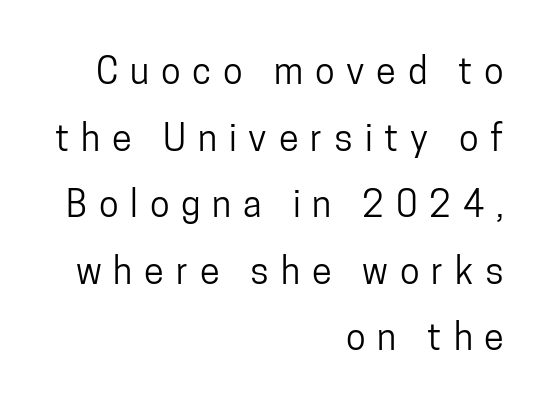
{"serif": "no", "italic": "no", "width": "condensed", "stroke_contrast": "low", "x_height": "medium", "monospaced": "no", "underline": "no", "align": "right", "line_spacing_ratio": 1.85, "letter_spacing": "wide", "letter_spacing_em": 0.33, "glyph_px": 36}
